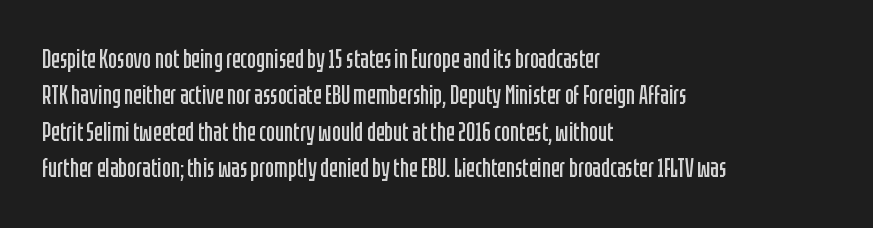
{"italic": "no", "bold": "no", "underline": "no", "align": "left", "line_spacing": "normal", "line_spacing_ratio": 1.4, "letter_spacing": "normal", "letter_spacing_em": 0.0, "glyph_px": 26}
